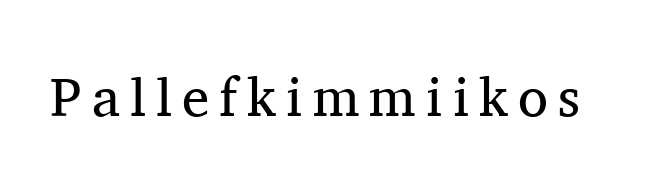
The lettering stays uniformly vertical, giving the passage a roman look. The passage shown is not underscored anywhere. Note: serifs present on the glyphs. The characters are drawn with everyday or finer stroke widths. Spacing verdict: proportional, widths tailored to each character.
